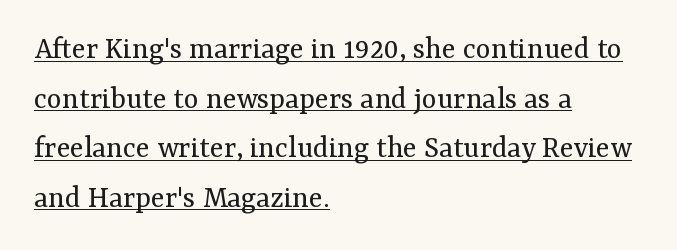
One glance says typical: line gaps are just what's usual. Proportional: the letters do not fall into vertical columns. The specimen includes a rule beneath the text block's lines. Summary of weight: not heavy and not bold. Typeset ragged right — the left edge is the straight one.
